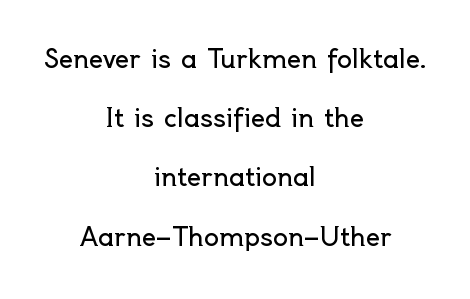
{"italic": "no", "bold": "no", "underline": "no", "align": "center", "line_spacing": "loose", "line_spacing_ratio": 2.37, "letter_spacing": "normal", "letter_spacing_em": 0.0, "glyph_px": 25}
